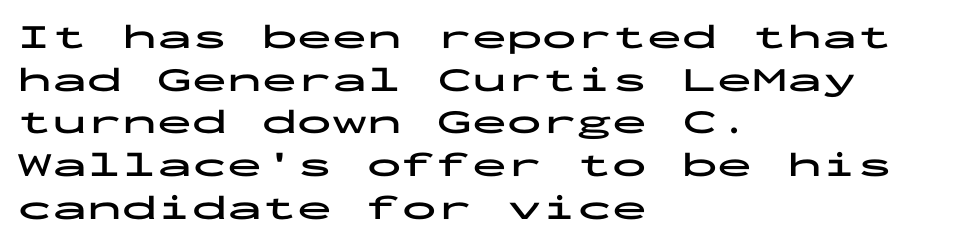
In CSS terms this would be text-align: left. Any mark beneath the type? The region is blank. The face used here is rendered with its standard letterfit. The font's upright variant was chosen for this text. Heavy-handed strokes throughout: this text is bold. The text was rendered using a sans face with plain stroke endings.
